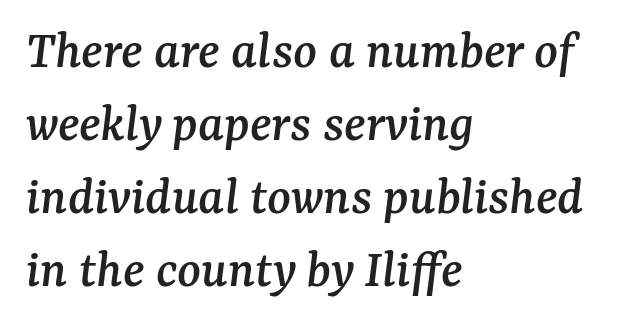
Q: Is the text italic (slanted)? A: Yes, it leans right by about 7 degrees.
Q: Is the typeface a serif or a sans-serif typeface? A: Serif.
Q: Is the text underlined? A: No.
Q: How is the paragraph aligned? A: Left-aligned.
Q: Is the spacing between letters normal or unusually wide? A: Normal.
Q: Is the spacing between lines tight, normal or loose? A: Normal.
Q: Width (condensed, normal, or wide)? A: Normal.
Q: Stroke contrast? A: Medium.
Q: x-height? A: Medium.
Q: Monospaced? A: No.
